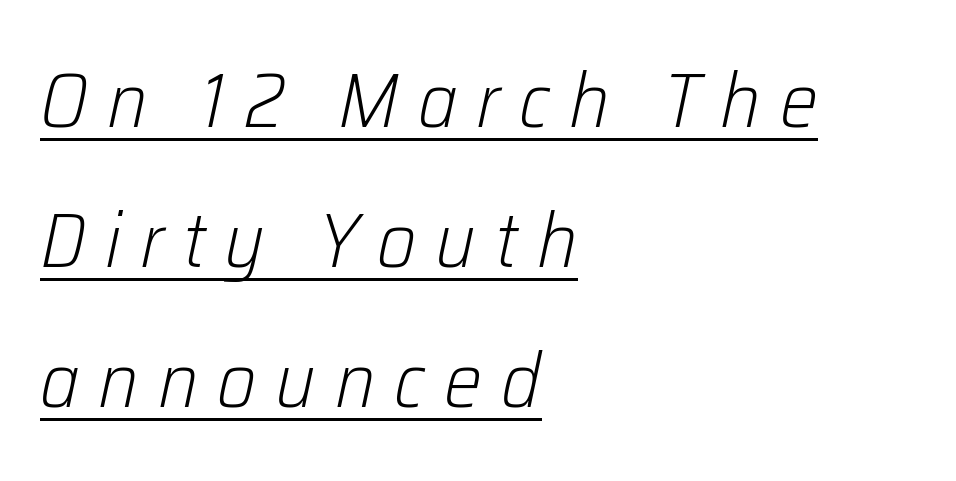
The specimen includes a rule beneath the text block's lines. Horizontal alignment here is leftward, the default for most running prose. The lettering tilts uniformly, giving the passage an italic look. The line texture is sparse and dotted thanks to wide tracking.
